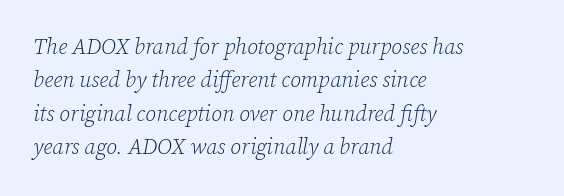
The image shows 22 px text type, italic (leaning right); set left-aligned, normal line spacing (1.52x), normal letter spacing, not underlined.
